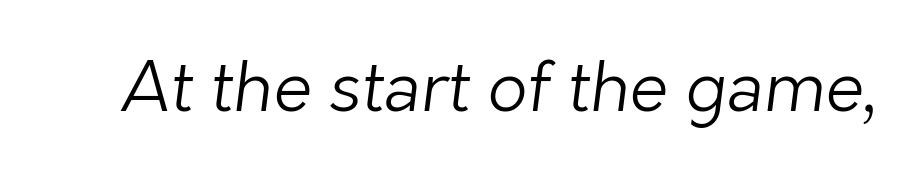
{"serif": "no", "bold": "no", "weight": "light", "width": "normal", "stroke_contrast": "low", "x_height": "medium", "monospaced": "no", "underline": "no", "letter_spacing": "normal", "letter_spacing_em": 0.0, "glyph_px": 69}
